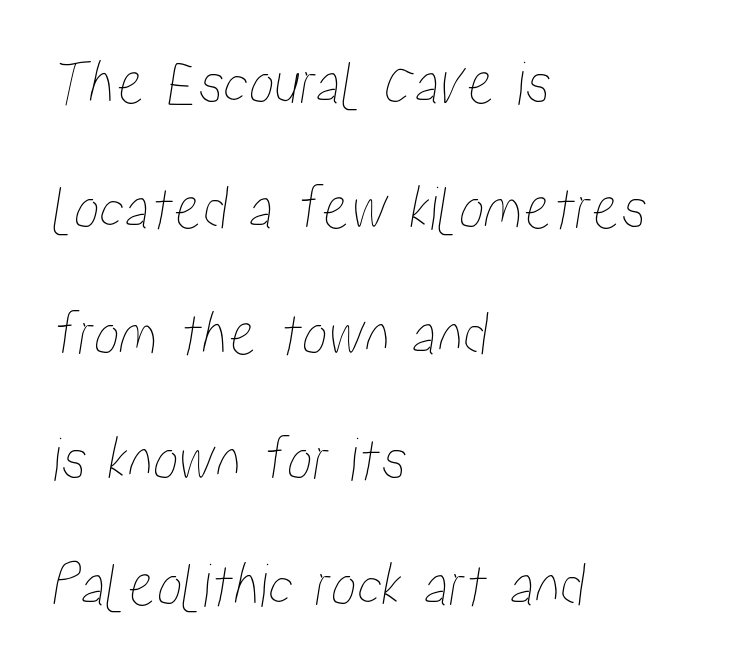
These lines are set flush left with a ragged right edge. Varying glyph widths throughout — classic text-font behaviour. Rows of type keep a wide berth in the vertical direction. Here the glyphs are tracked normally, forming tight word shapes. Descenders hang freely into open space.
